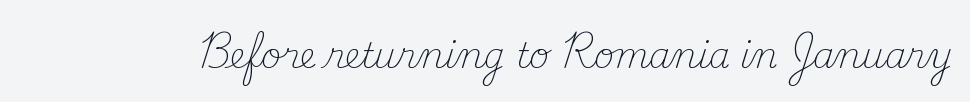
Q: Is the text bold? A: No.
Q: Is the text italic (slanted)? A: Yes.
Q: Is the typeface a serif or a sans-serif typeface? A: Serif.
Q: Is the text underlined? A: No.
Q: Is the spacing between letters normal or unusually wide? A: Normal.
Q: Width (condensed, normal, or wide)? A: Normal.
Q: Stroke contrast? A: Medium.
Q: x-height? A: Small.
Q: Monospaced? A: No.
